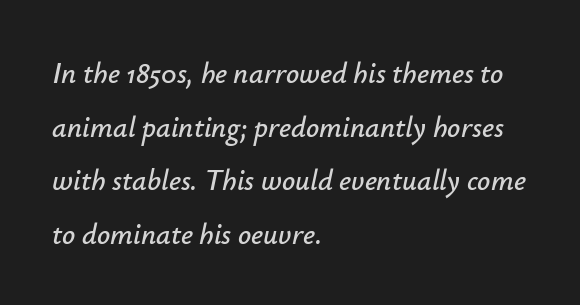
{"italic": "yes", "lean": "right", "slant_degrees": 12, "width": "normal", "stroke_contrast": "low", "x_height": "small", "monospaced": "no", "underline": "no", "align": "left", "line_spacing_ratio": 1.85, "letter_spacing": "normal", "letter_spacing_em": 0.0, "glyph_px": 29}
